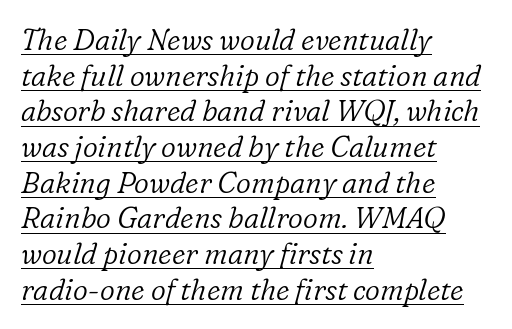
Q: Is the text bold? A: No.
Q: Is the text italic (slanted)? A: Yes, it leans right by about 16 degrees.
Q: Is the typeface a serif or a sans-serif typeface? A: Serif.
Q: Is the text underlined? A: Yes.
Q: How is the paragraph aligned? A: Left-aligned.
Q: Is the spacing between letters normal or unusually wide? A: Normal.
Q: Width (condensed, normal, or wide)? A: Normal.
Q: Stroke contrast? A: Low.
Q: x-height? A: Medium.
Q: Monospaced? A: No.
